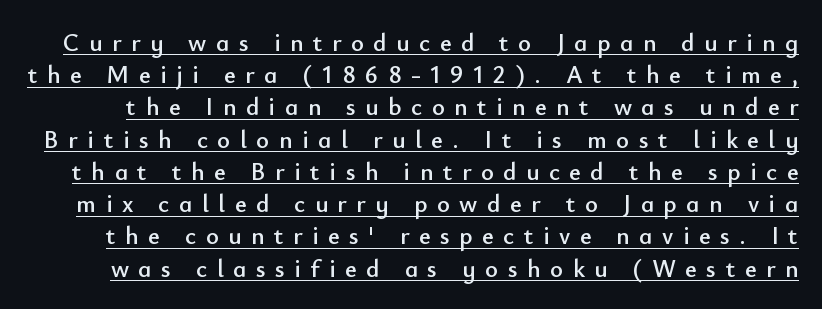
Q: Is the text italic (slanted)? A: No, it is upright.
Q: Is the text underlined? A: Yes.
Q: Is the spacing between letters normal or unusually wide? A: Unusually wide.
Q: Is the spacing between lines tight, normal or loose? A: Normal.
